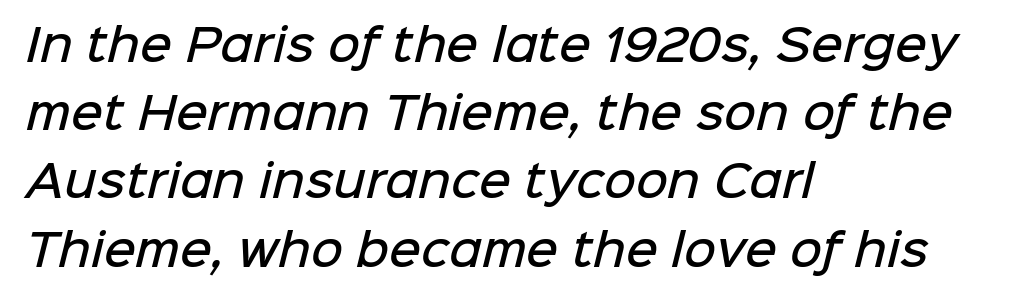
The image shows 44 px semibold sans-serif type; set left-aligned, normal line spacing (1.55x), normal letter spacing, not underlined; low stroke contrast and a medium x-height.
